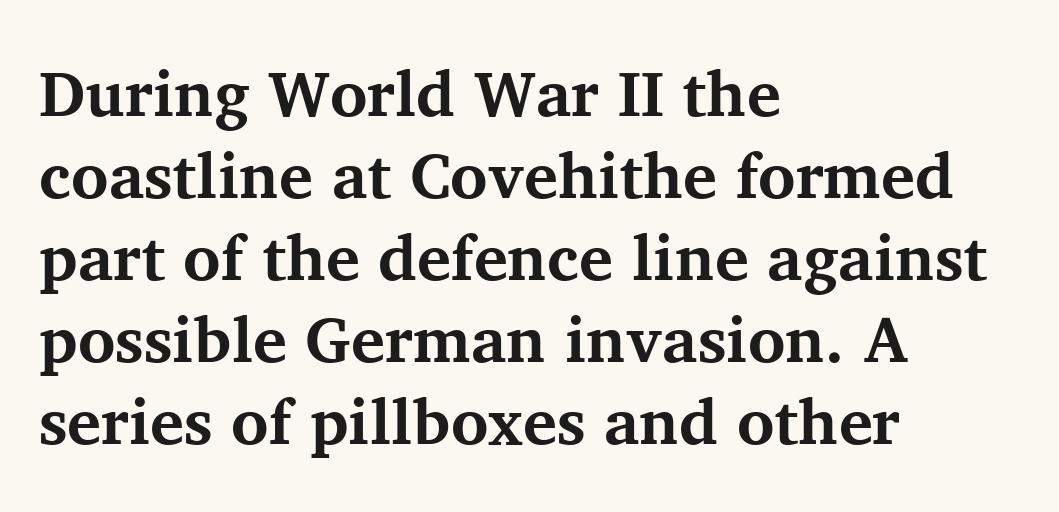
Q: Is the text bold? A: Yes.
Q: Is the text italic (slanted)? A: No, it is upright.
Q: Is the typeface a serif or a sans-serif typeface? A: Serif.
Q: Is the text underlined? A: No.
Q: How is the paragraph aligned? A: Left-aligned.
Q: Is the spacing between letters normal or unusually wide? A: Normal.
Q: Is the spacing between lines tight, normal or loose? A: Normal.
Q: Width (condensed, normal, or wide)? A: Normal.
Q: Stroke contrast? A: Medium.
Q: x-height? A: Medium.
Q: Monospaced? A: No.
